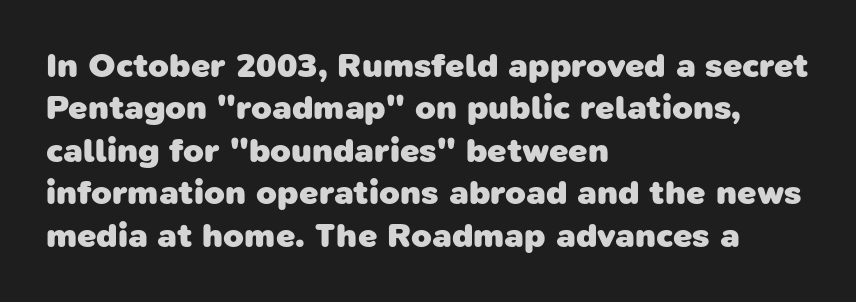
The image shows 34 px heavy sans-serif type; set left-aligned, normal line spacing (1.25x), normal letter spacing, not underlined; low stroke contrast and a medium x-height.
